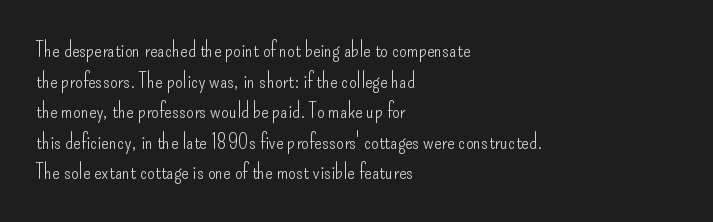
{"italic": "no", "bold": "no", "underline": "no", "align": "left", "line_spacing": "normal", "line_spacing_ratio": 1.39, "letter_spacing": "normal", "letter_spacing_em": 0.0, "glyph_px": 22}
